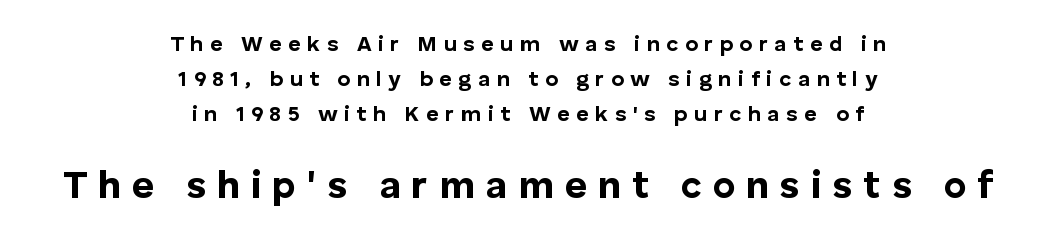
{"serif": "no", "italic": "no", "bold": "yes", "weight": "bold", "width": "normal", "stroke_contrast": "low", "x_height": "medium", "monospaced": "no", "underline": "no", "align": "center", "line_spacing": "normal", "line_spacing_ratio": 1.59, "letter_spacing": "wide", "letter_spacing_em": 0.29, "larger_block": "second", "size_ratio": 1.73, "glyph_px": 38}
